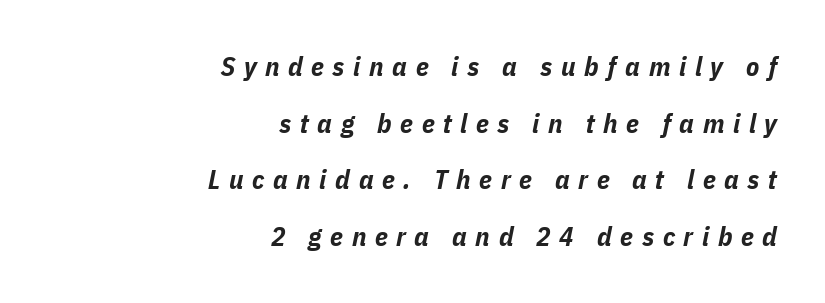
{"italic": "yes", "lean": "right", "slant_degrees": 11, "bold": "yes", "underline": "no", "align": "right", "line_spacing": "loose", "line_spacing_ratio": 2.1, "letter_spacing": "wide", "letter_spacing_em": 0.32, "glyph_px": 27}
